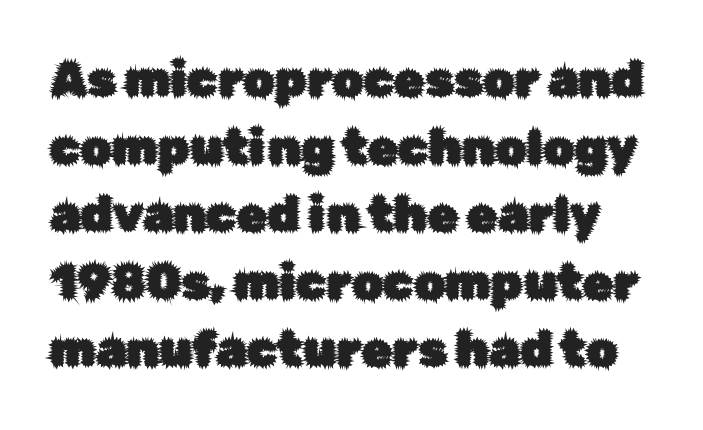
The image shows 49 px sans-serif type, upright; set normal line spacing (1.38x), normal letter spacing, not underlined; low stroke contrast and a medium x-height.
